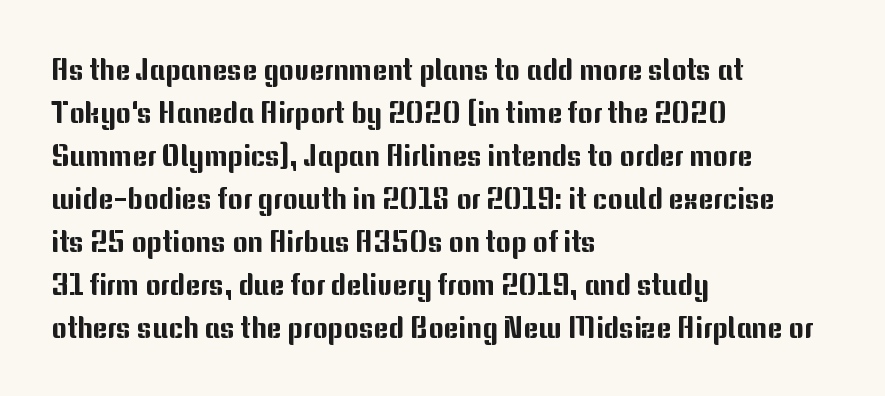
The image shows 29 px sans-serif type, upright; set left-aligned, normal line spacing (1.48x), normal letter spacing, not underlined; medium stroke contrast and a medium x-height.
